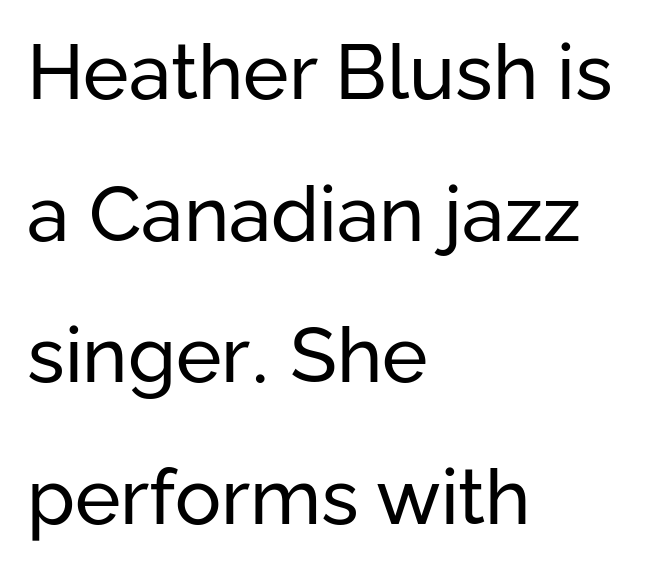
{"serif": "no", "italic": "no", "bold": "no", "weight": "regular", "width": "normal", "stroke_contrast": "low", "x_height": "medium", "monospaced": "no", "underline": "no", "align": "left", "line_spacing_ratio": 1.84, "letter_spacing": "normal", "letter_spacing_em": 0.0, "glyph_px": 77}
